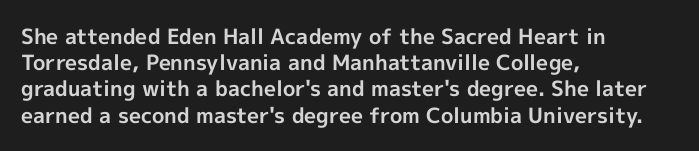
{"italic": "no", "bold": "yes", "underline": "no", "align": "left", "line_spacing": "normal", "line_spacing_ratio": 1.25, "letter_spacing": "normal", "letter_spacing_em": 0.0, "glyph_px": 21}
